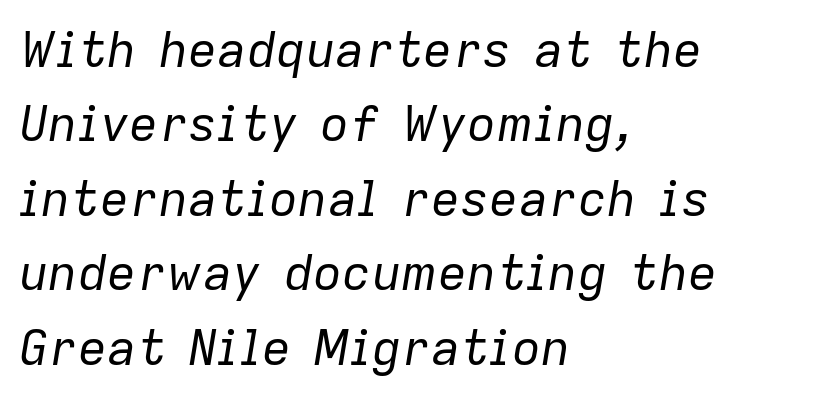
Q: Is the text bold? A: No.
Q: Is the text italic (slanted)? A: Yes, it leans right by about 9 degrees.
Q: Is the text underlined? A: No.
Q: How is the paragraph aligned? A: Left-aligned.
Q: Is the spacing between letters normal or unusually wide? A: Normal.
Q: Is the spacing between lines tight, normal or loose? A: Normal.
Q: Width (condensed, normal, or wide)? A: Normal.
Q: Stroke contrast? A: Low.
Q: x-height? A: Medium.
Q: Monospaced? A: No.
